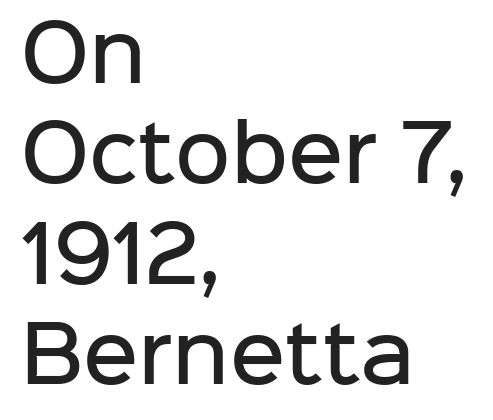
The image shows 76 px semibold sans-serif type, upright; set left-aligned, normal line spacing (1.32x), normal letter spacing, not underlined; low stroke contrast and a medium x-height.
